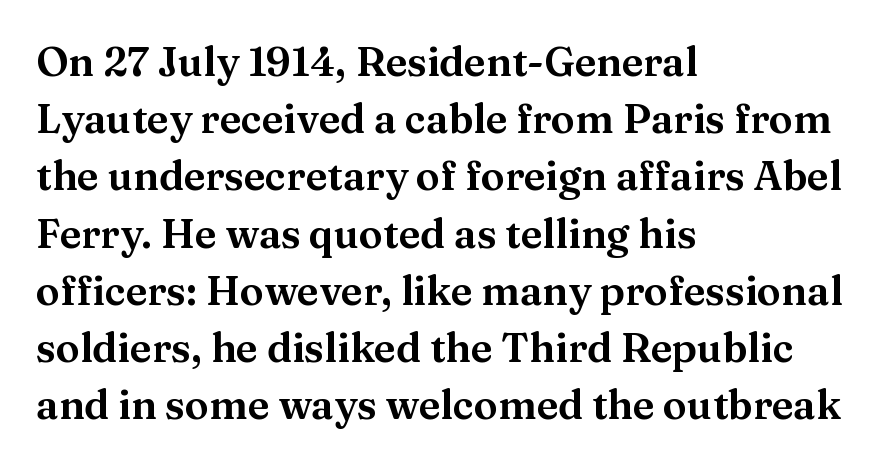
The rendering keeps characters at their native spacing. Where is the straight margin? On the left. Each letter keeps its own natural width here, so spacing adapts to shape. Italic: no, the glyphs are upright roman. Does the leading feel generous? No, just average.
